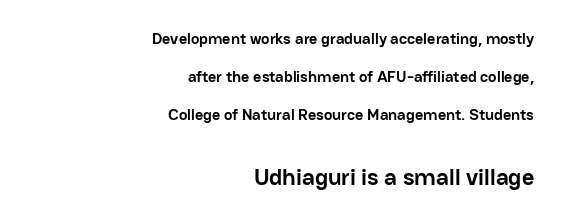
The vertical gap from one line to the next is large. The face used here is rendered with its standard letterfit. Upright lettering throughout. Scale increases going downward across the two blocks.
